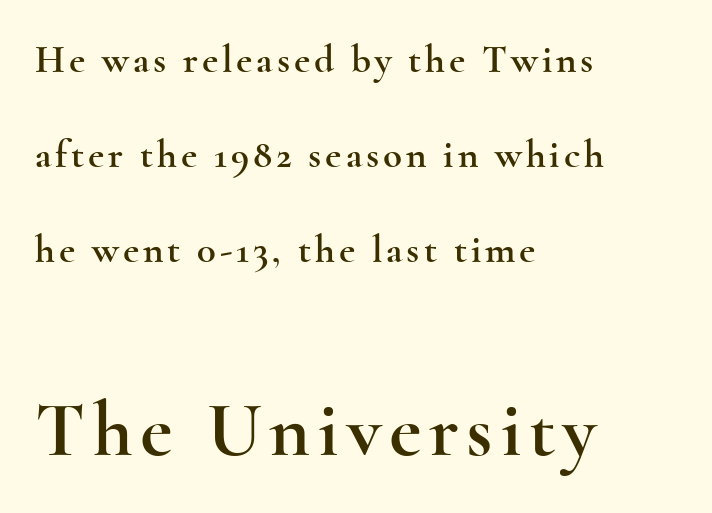
The block sitting lower on the canvas is the one with enlarged characters. A clean baseline with only descenders dipping below it. Typographically, this falls in the serif category. Proportional: the letters do not fall into vertical columns.
